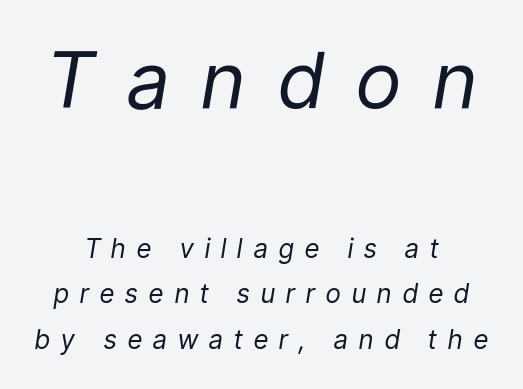
Q: Is the text bold? A: No.
Q: Is the text italic (slanted)? A: Yes, it leans right by about 9 degrees.
Q: Is the text underlined? A: No.
Q: Is the spacing between letters normal or unusually wide? A: Unusually wide.
Q: Which block of text is set in a larger size, the first (top) or the second (bottom)? A: The first (top) one.
Q: Width (condensed, normal, or wide)? A: Condensed.
Q: Stroke contrast? A: Low.
Q: x-height? A: Medium.
Q: Monospaced? A: No.
